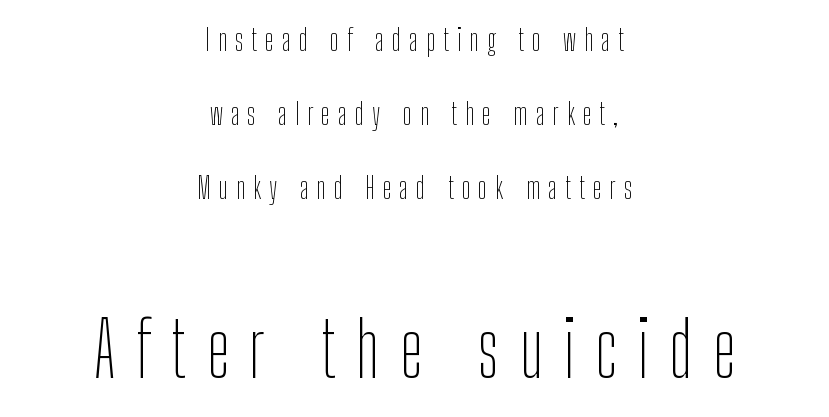
Q: Is the text bold? A: No.
Q: Is the text italic (slanted)? A: No, it is upright.
Q: Is the typeface a serif or a sans-serif typeface? A: Sans-serif.
Q: Is the text underlined? A: No.
Q: How is the paragraph aligned? A: Centered.
Q: Is the spacing between letters normal or unusually wide? A: Unusually wide.
Q: Is the spacing between lines tight, normal or loose? A: Loose.
Q: Which block of text is set in a larger size, the first (top) or the second (bottom)? A: The second (bottom) one.
Q: Width (condensed, normal, or wide)? A: Condensed.
Q: Stroke contrast? A: Low.
Q: x-height? A: Medium.
Q: Monospaced? A: No.
